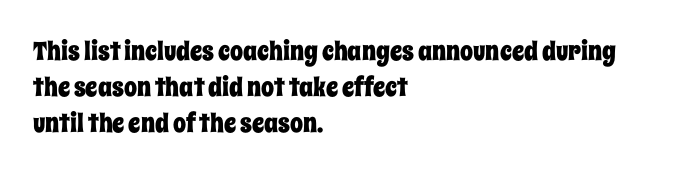
The image shows 26 px text type, upright; set left-aligned, normal line spacing (1.39x), normal letter spacing, not underlined.
